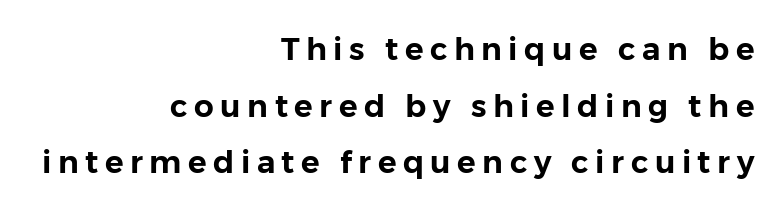
The image shows 31 px sans-serif type, upright; set right-aligned, line spacing 1.83x, unusually wide letter spacing (+0.21 em), not underlined; low stroke contrast and a medium x-height.
